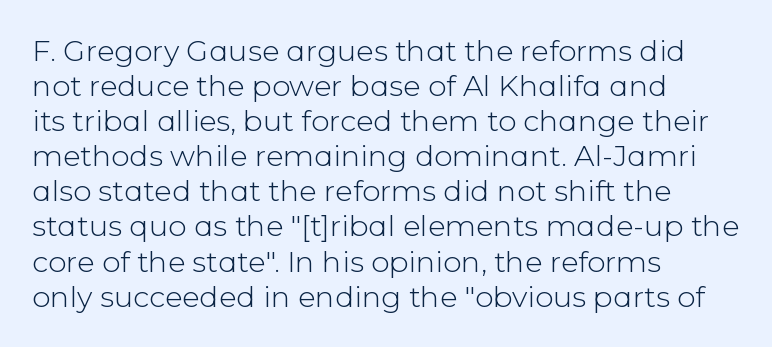
The image shows 29 px light sans-serif type, upright; set left-aligned, line spacing 1.21x, normal letter spacing, not underlined; low stroke contrast and a medium x-height.
